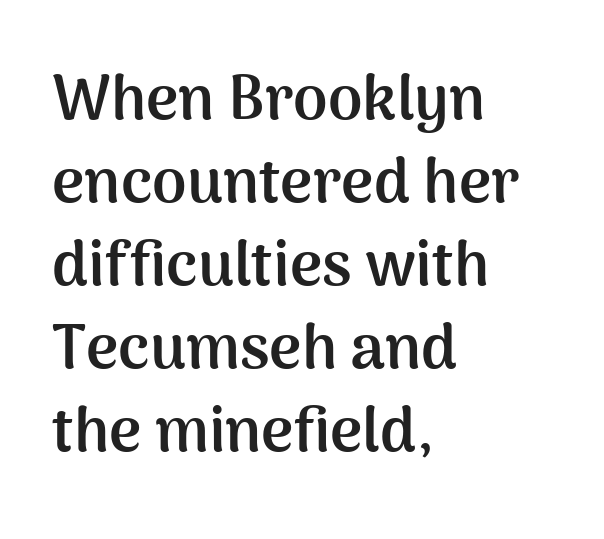
The type family on display is of the sans-serif kind. The rendering uses natural spacing where letterforms have individual widths. What's the leading like? Ordinary, nothing unusual. Default kerning and tracking; the words read as compact shapes. It's the straight-up-and-down kind of type. Students, this is bold: see how much ink each stroke carries.
